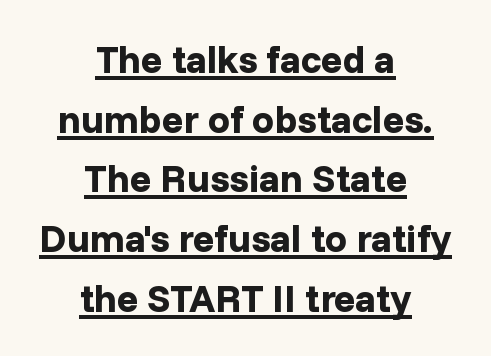
The paragraph has two soft edges and a firm central axis. Letter spacing: default. The vertical gap from one line to the next is medium. Proportional: the letters do not fall into vertical columns. Typographically, this falls in the sans-serif category. Notice how the stems are strictly vertical — no italics here.
